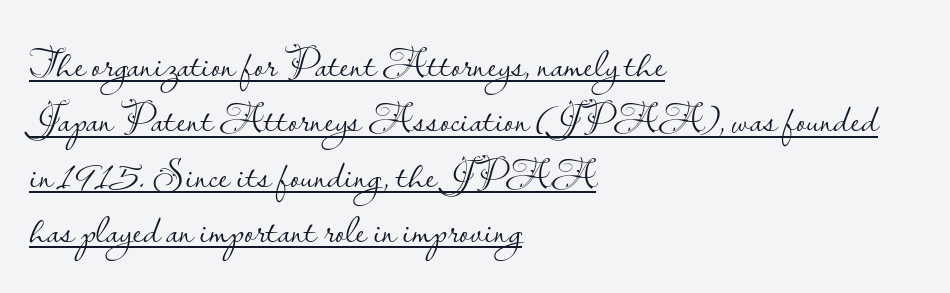
Q: Is the text bold? A: No.
Q: Is the text italic (slanted)? A: Yes.
Q: Is the typeface a serif or a sans-serif typeface? A: Sans-serif.
Q: Is the text underlined? A: Yes.
Q: How is the paragraph aligned? A: Left-aligned.
Q: Is the spacing between letters normal or unusually wide? A: Normal.
Q: Is the spacing between lines tight, normal or loose? A: Normal.
Q: Width (condensed, normal, or wide)? A: Normal.
Q: Stroke contrast? A: Low.
Q: x-height? A: Small.
Q: Monospaced? A: No.
